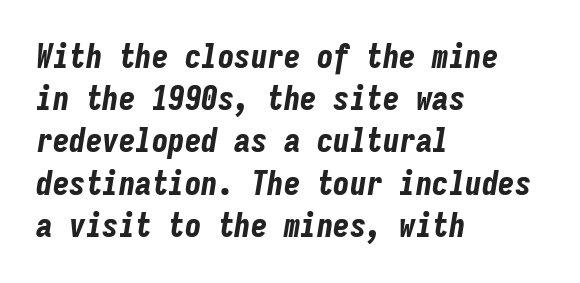
Q: Is the text bold? A: Yes.
Q: Is the text italic (slanted)? A: Yes, it leans right by about 9 degrees.
Q: Is the text underlined? A: No.
Q: How is the paragraph aligned? A: Left-aligned.
Q: Is the spacing between letters normal or unusually wide? A: Normal.
Q: Is the spacing between lines tight, normal or loose? A: Normal.
Q: Width (condensed, normal, or wide)? A: Condensed.
Q: Stroke contrast? A: Low.
Q: x-height? A: Medium.
Q: Monospaced? A: Yes.
